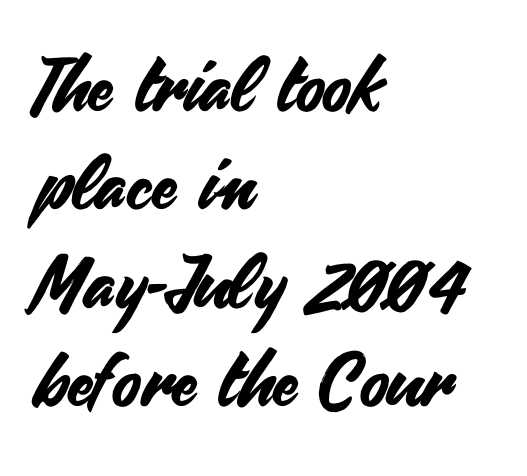
Varying glyph widths throughout — classic text-font behaviour. A student would call this left alignment; a typographer would say flush left, rag right. Serif or sans? Sans — the stroke terminals are bare. Nobody touched the tracking dial on this one. Summary of vertical rhythm: regular, with standard interline spacing. Just letters on the line, the space beneath them empty.
